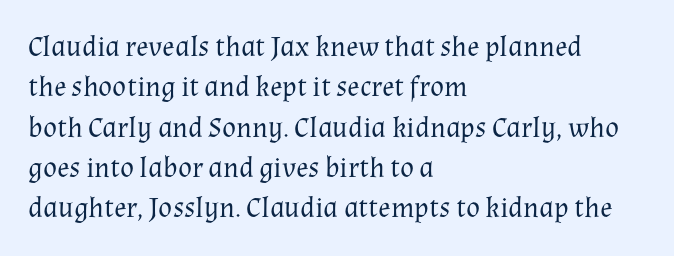
Q: Is the text bold? A: No.
Q: Is the text italic (slanted)? A: No, it is upright.
Q: Is the typeface a serif or a sans-serif typeface? A: Serif.
Q: Is the text underlined? A: No.
Q: How is the paragraph aligned? A: Left-aligned.
Q: Is the spacing between letters normal or unusually wide? A: Normal.
Q: Is the spacing between lines tight, normal or loose? A: Normal.
Q: Width (condensed, normal, or wide)? A: Normal.
Q: Stroke contrast? A: Medium.
Q: x-height? A: Medium.
Q: Monospaced? A: No.
